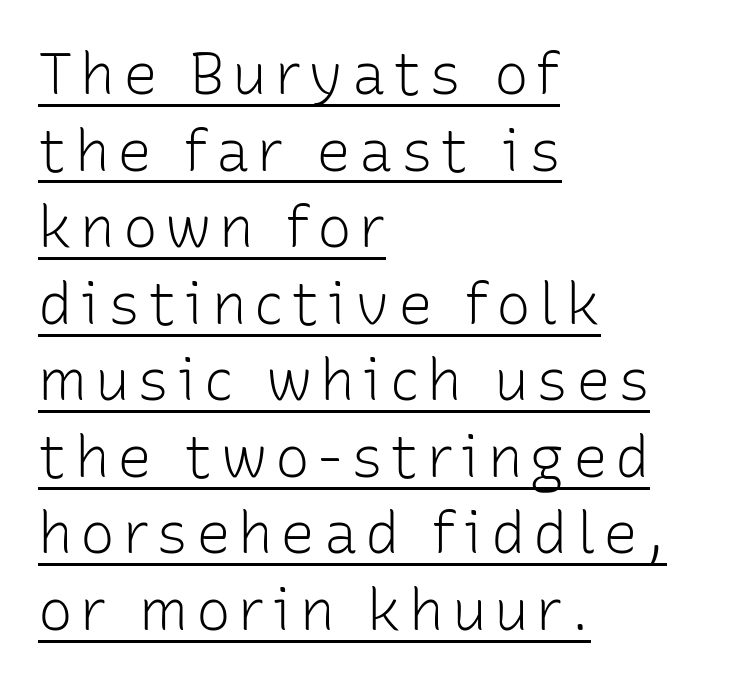
Q: Is the text bold? A: No.
Q: Is the text italic (slanted)? A: No, it is upright.
Q: Is the typeface a serif or a sans-serif typeface? A: Sans-serif.
Q: Is the text underlined? A: Yes.
Q: How is the paragraph aligned? A: Left-aligned.
Q: Is the spacing between lines tight, normal or loose? A: Normal.
Q: Width (condensed, normal, or wide)? A: Normal.
Q: Stroke contrast? A: Low.
Q: x-height? A: Medium.
Q: Monospaced? A: No.
